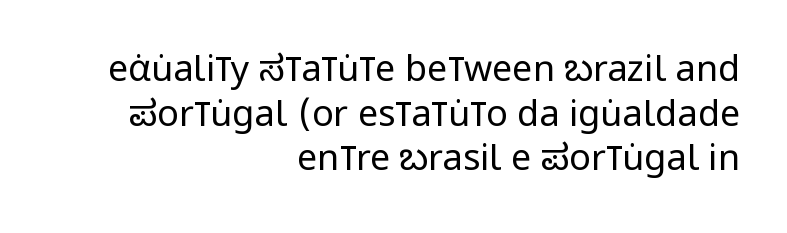
The designer went with a sans here, leaving each stem footless. Weight: regular or lighter. The setting favours the right margin, as signatures and pull-quotes sometimes do. Style check: upright. A typesetter would call this proportional, since set widths differ per character. Tracking value appears to be zero — textbook default spacing.
